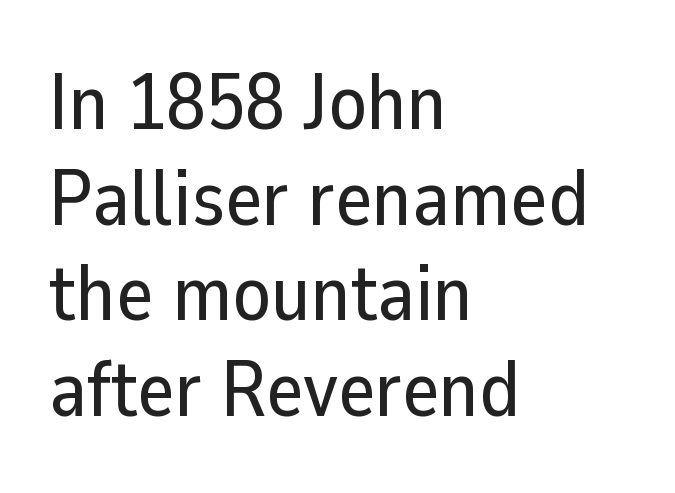
Q: Is the text italic (slanted)? A: No, it is upright.
Q: Is the typeface a serif or a sans-serif typeface? A: Sans-serif.
Q: Is the text underlined? A: No.
Q: How is the paragraph aligned? A: Left-aligned.
Q: Is the spacing between letters normal or unusually wide? A: Normal.
Q: Width (condensed, normal, or wide)? A: Normal.
Q: Stroke contrast? A: Low.
Q: x-height? A: Medium.
Q: Monospaced? A: No.
